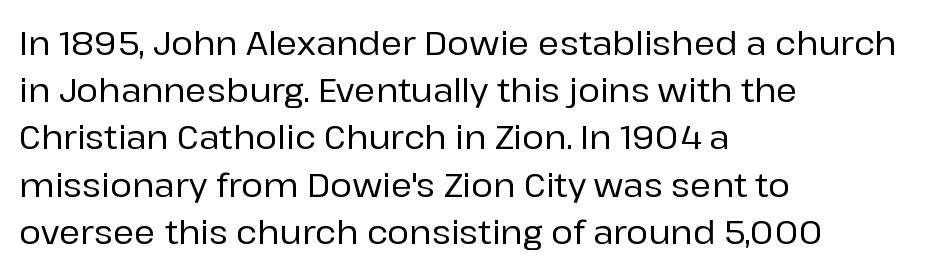
The image shows 33 px sans-serif type, upright; set left-aligned, normal line spacing (1.43x), normal letter spacing, not underlined; low stroke contrast and a medium x-height.
